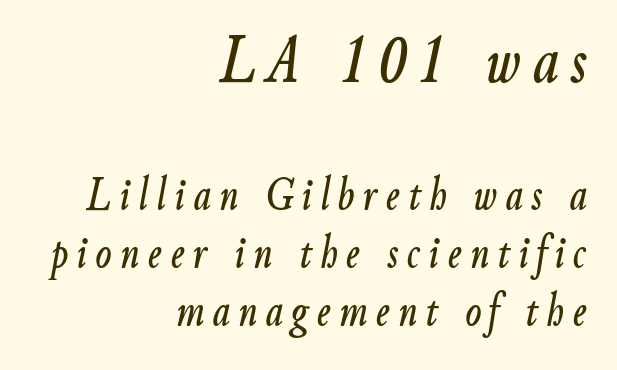
{"italic": "yes", "lean": "right", "slant_degrees": 9, "width": "condensed", "stroke_contrast": "low", "x_height": "small", "monospaced": "no", "underline": "no", "align": "right", "line_spacing_ratio": 1.24, "larger_block": "first", "size_ratio": 1.49, "glyph_px": 70}
